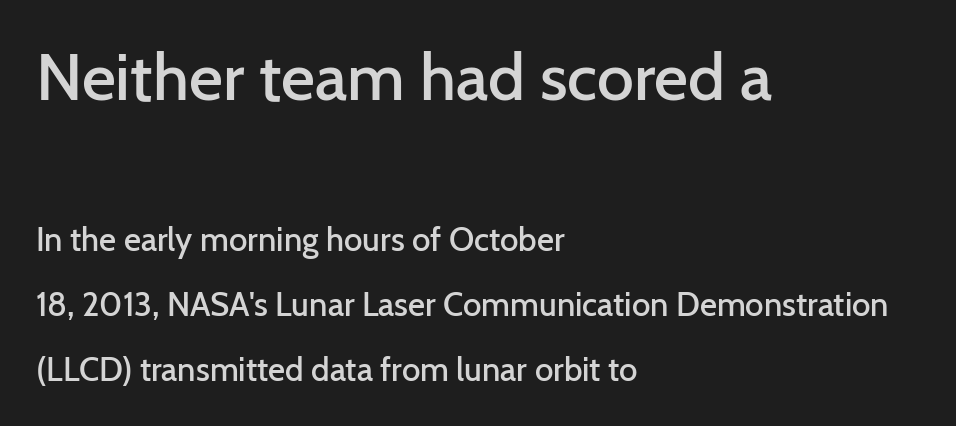
Q: Is the text bold? A: Semi-bold.
Q: Is the text italic (slanted)? A: No, it is upright.
Q: Is the typeface a serif or a sans-serif typeface? A: Sans-serif.
Q: Is the text underlined? A: No.
Q: How is the paragraph aligned? A: Left-aligned.
Q: Is the spacing between letters normal or unusually wide? A: Normal.
Q: Is the spacing between lines tight, normal or loose? A: Loose.
Q: Which block of text is set in a larger size, the first (top) or the second (bottom)? A: The first (top) one.
Q: Width (condensed, normal, or wide)? A: Normal.
Q: Stroke contrast? A: Low.
Q: x-height? A: Medium.
Q: Monospaced? A: No.
